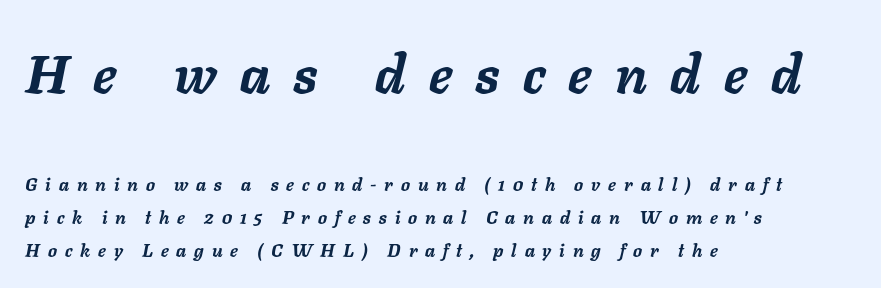
Every row of glyphs begins at an identical x-position on the left. Of the two passages, the one on top uses the larger point size. Quick note: underline off. It's the slanting kind of type. Caption: bold face, heavy strokes.
